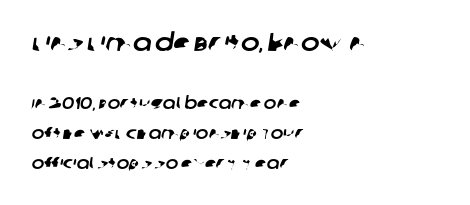
Size contrast runs from large at the top to small at the bottom. There is no visible air inserted between adjacent glyphs. Teacher's note: observe the even left margin — that is flush-left alignment. Rule under the text: the space is simply empty.
